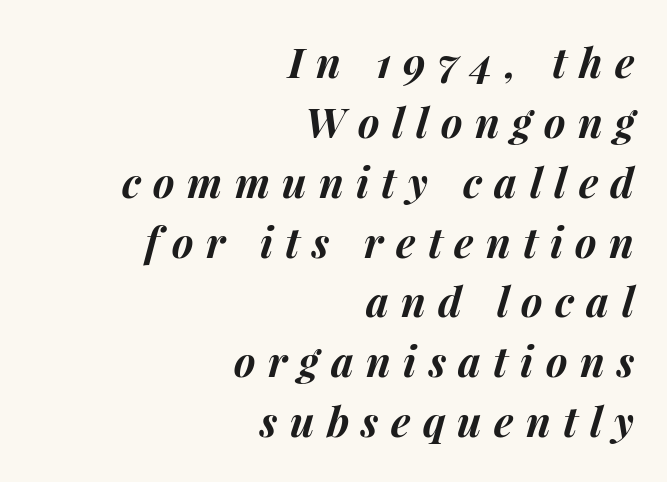
The image shows 41 px bold type, italic (leaning right); set right-aligned, normal line spacing (1.46x), unusually wide letter spacing (+0.3 em), not underlined; medium stroke contrast and a medium x-height.
